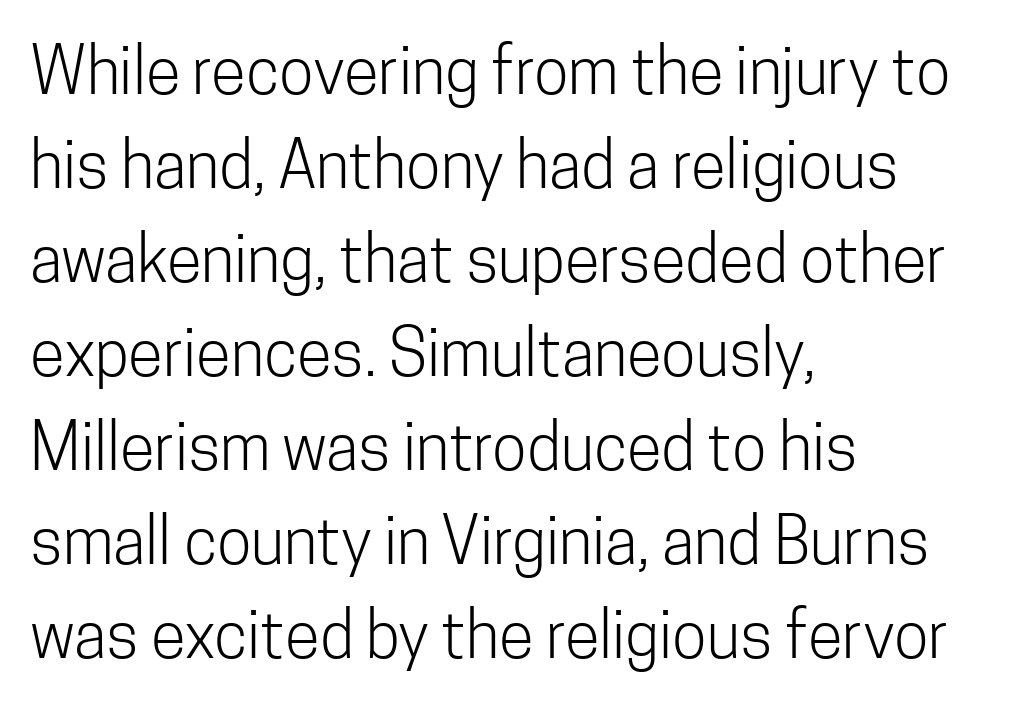
The lettering stays uniformly vertical, giving the passage a roman look. Lines of text with bare space underneath. A light-to-regular cut is what we see here. The letters advance in unequal steps, a hallmark of proportional type. The type family on display is of the sans-serif kind. This sample is left-justified, so line endings fall wherever the words run out.
